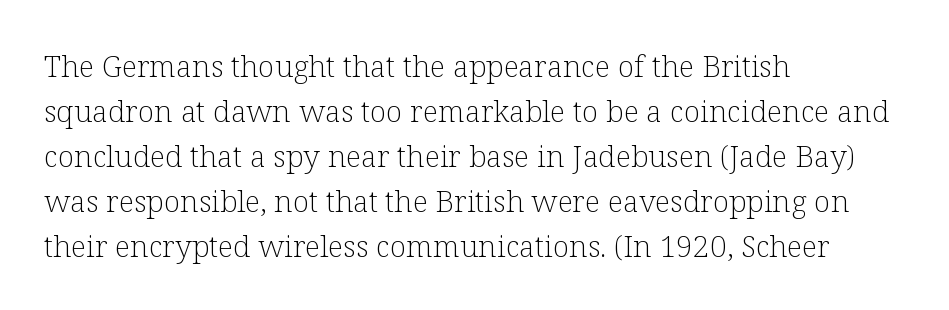
The image shows 30 px light serif type, upright; set left-aligned, normal line spacing (1.5x), normal letter spacing, not underlined; low stroke contrast and a medium x-height.
